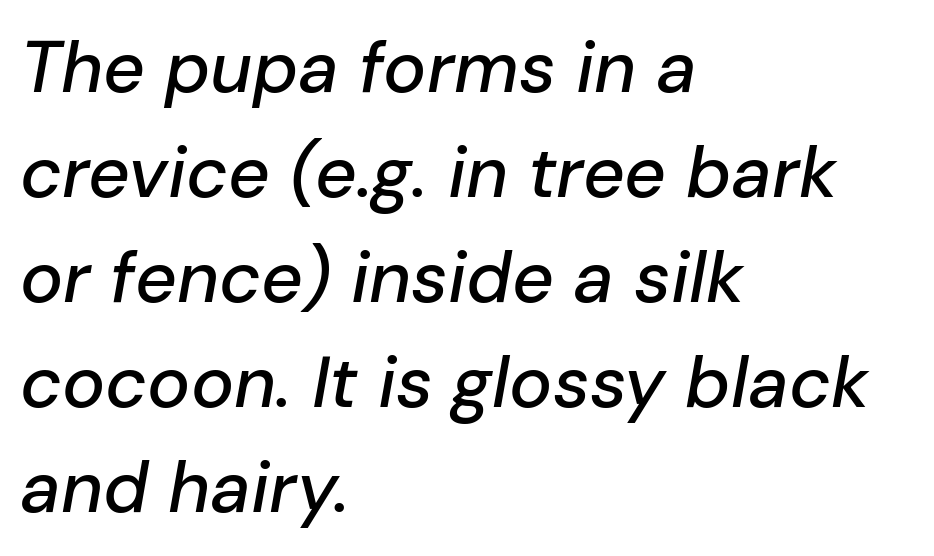
{"italic": "yes", "lean": "right", "slant_degrees": 10, "width": "normal", "stroke_contrast": "low", "x_height": "medium", "monospaced": "no", "underline": "no", "align": "left", "line_spacing": "normal", "line_spacing_ratio": 1.46, "letter_spacing": "normal", "letter_spacing_em": 0.0, "glyph_px": 72}
